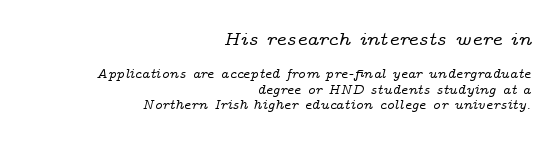
{"italic": "yes", "lean": "right", "slant_degrees": 14, "underline": "no", "align": "right", "line_spacing": "tight", "line_spacing_ratio": 1.11, "letter_spacing": "normal", "letter_spacing_em": 0.0, "larger_block": "first", "size_ratio": 1.43, "glyph_px": 20}
